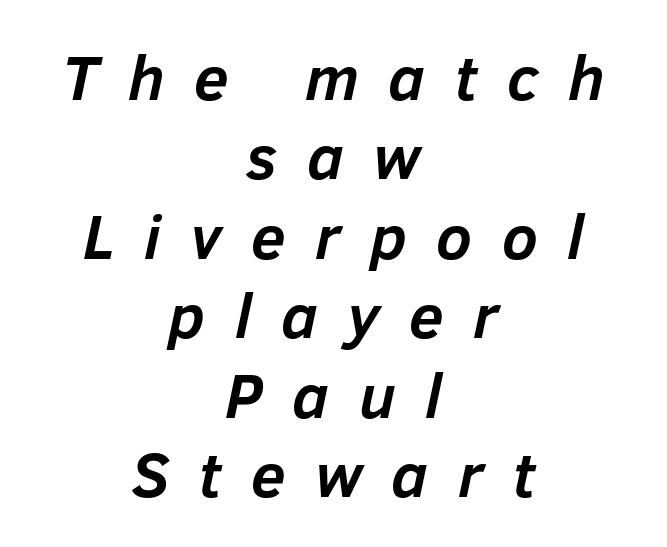
Q: Is the text bold? A: Yes.
Q: Is the text italic (slanted)? A: Yes, it leans right by about 12 degrees.
Q: Is the text underlined? A: No.
Q: How is the paragraph aligned? A: Centered.
Q: Is the spacing between letters normal or unusually wide? A: Unusually wide.
Q: Is the spacing between lines tight, normal or loose? A: Normal.
Q: Width (condensed, normal, or wide)? A: Normal.
Q: Stroke contrast? A: Low.
Q: x-height? A: Medium.
Q: Monospaced? A: No.
